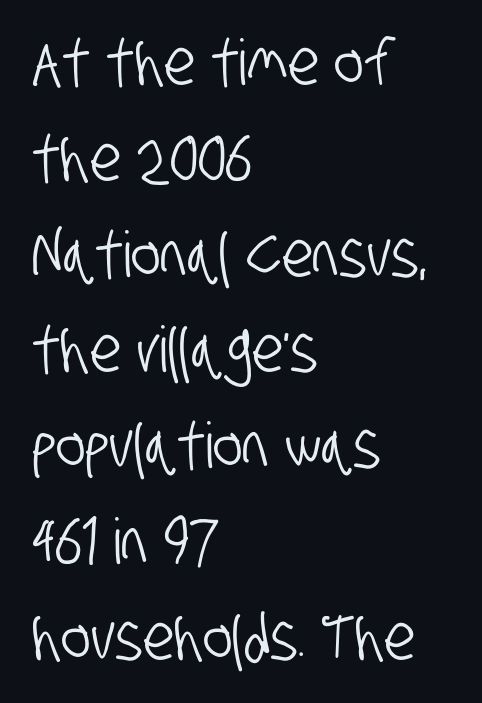
Letterform terminals end flat and unadorned throughout the passage. Teacher's note: observe the even left margin — that is flush-left alignment. How are the letters spaced? Ordinarily, with no added tracking. Each letter keeps its own natural width here, so spacing adapts to shape. Regarding leading, the lines here are spaced in the standard way. Descenders hang freely into open space.
